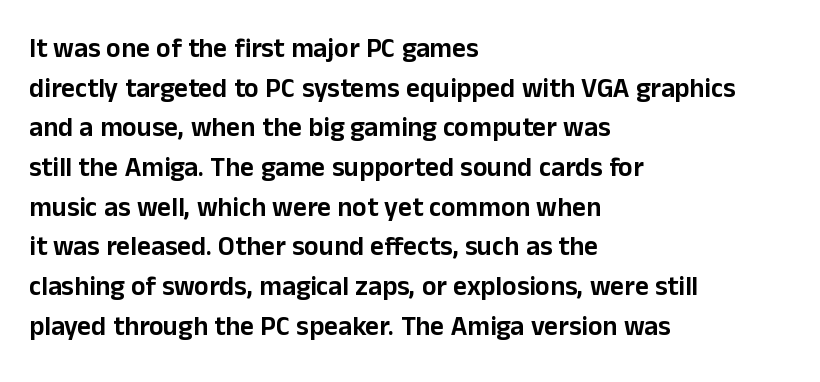
{"italic": "no", "underline": "no", "align": "left", "line_spacing": "normal", "line_spacing_ratio": 1.47, "letter_spacing": "normal", "letter_spacing_em": 0.0, "glyph_px": 27}
